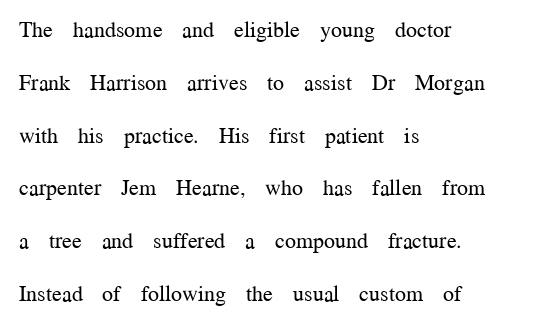
{"italic": "no", "bold": "no", "underline": "no", "align": "left", "line_spacing": "loose", "line_spacing_ratio": 2.4, "letter_spacing": "normal", "letter_spacing_em": 0.0, "glyph_px": 22}
